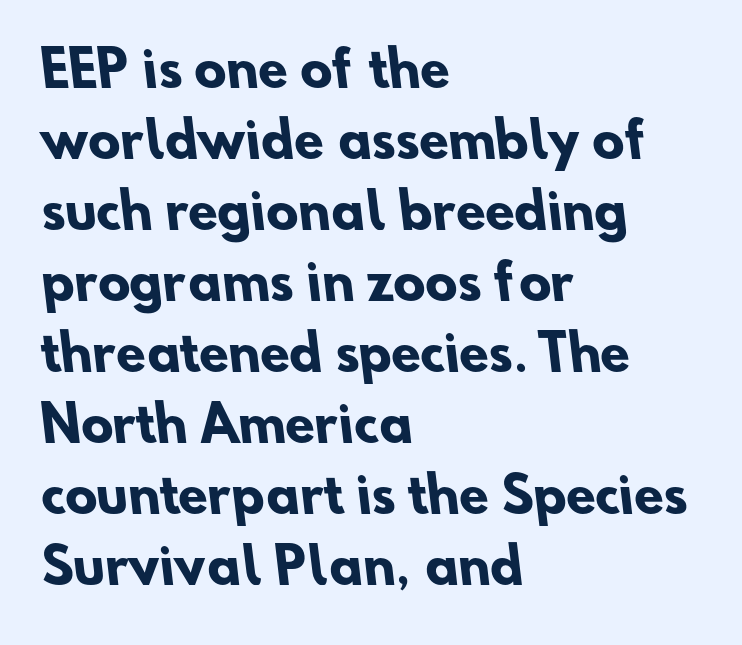
Q: Is the text bold? A: Yes.
Q: Is the typeface a serif or a sans-serif typeface? A: Sans-serif.
Q: Is the text underlined? A: No.
Q: How is the paragraph aligned? A: Left-aligned.
Q: Is the spacing between letters normal or unusually wide? A: Normal.
Q: Is the spacing between lines tight, normal or loose? A: Normal.
Q: Width (condensed, normal, or wide)? A: Normal.
Q: Stroke contrast? A: Low.
Q: x-height? A: Small.
Q: Monospaced? A: No.
